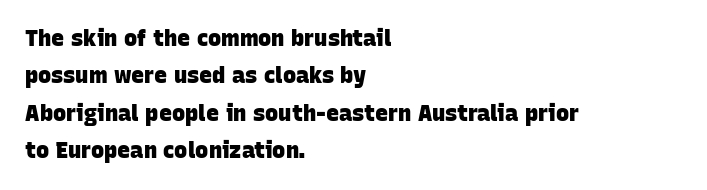
Spacing between characters is what you'd get straight out of the box. The lines are quadded left. A typesetter would call this leading conventional body-copy spacing. Weight: bold.
